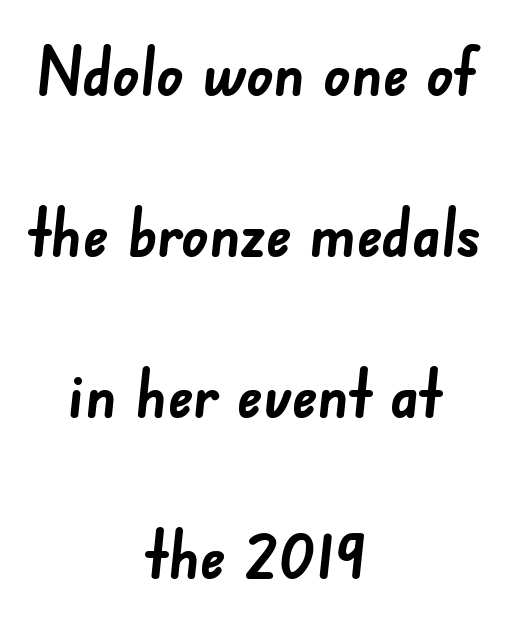
In CSS terms this would be text-align: center. Does the weight exceed regular? Yes, all the way to bold. Look at the bottom of the vertical strokes: they stop flat, with no serifs. Any mark beneath the type? The region is blank. Spacing verdict: proportional, widths tailored to each character.
